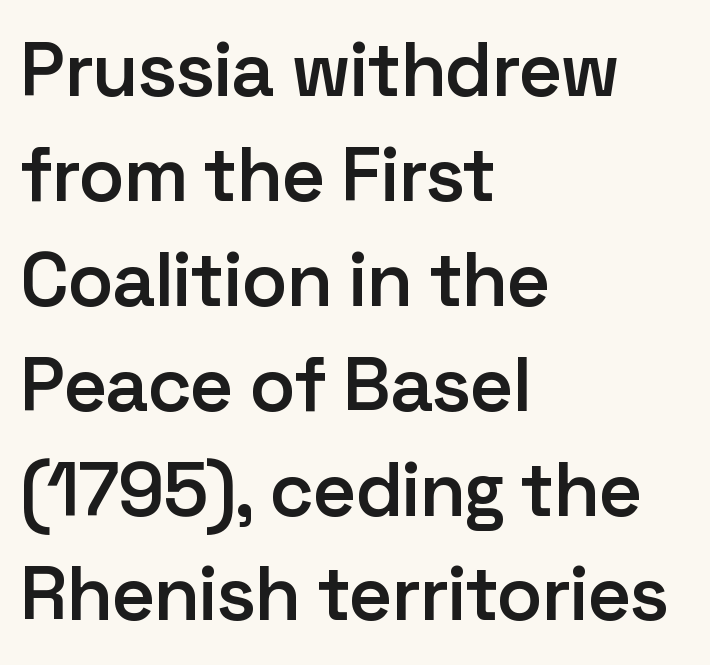
The image shows 76 px semibold sans-serif type, upright; set left-aligned, normal line spacing (1.38x), normal letter spacing, not underlined; low stroke contrast and a medium x-height.
